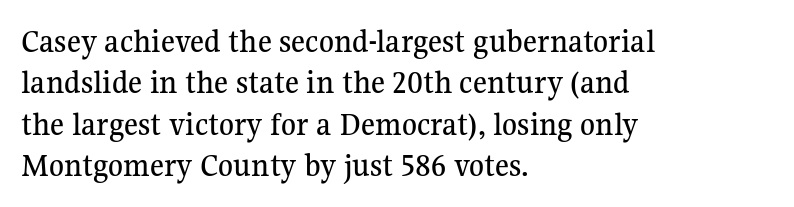
The image shows 34 px serif type, upright; set left-aligned, line spacing 1.22x, normal letter spacing, not underlined; medium stroke contrast and a medium x-height.
